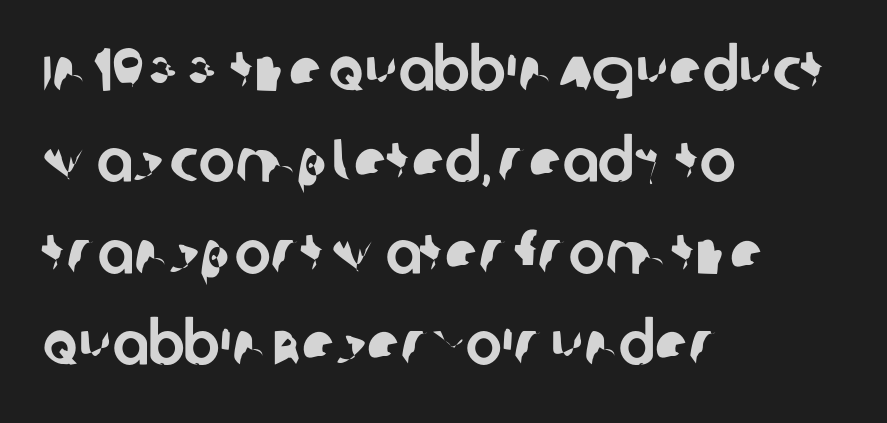
{"serif": "no", "width": "normal", "stroke_contrast": "low", "x_height": "large", "monospaced": "no", "underline": "no", "align": "left", "line_spacing": "normal", "line_spacing_ratio": 1.5, "letter_spacing": "normal", "letter_spacing_em": 0.0, "glyph_px": 61}
